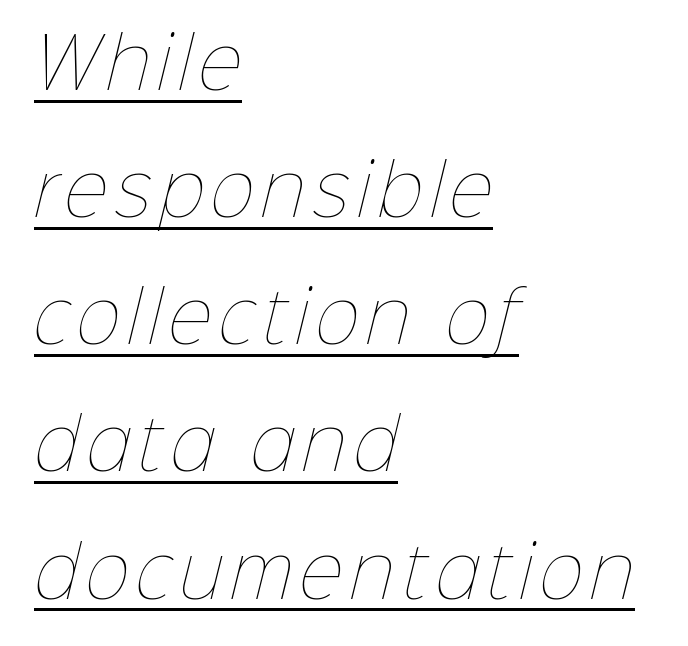
The image shows 68 px thin type; set left-aligned, line spacing 1.87x, underlined; low stroke contrast and a medium x-height.
